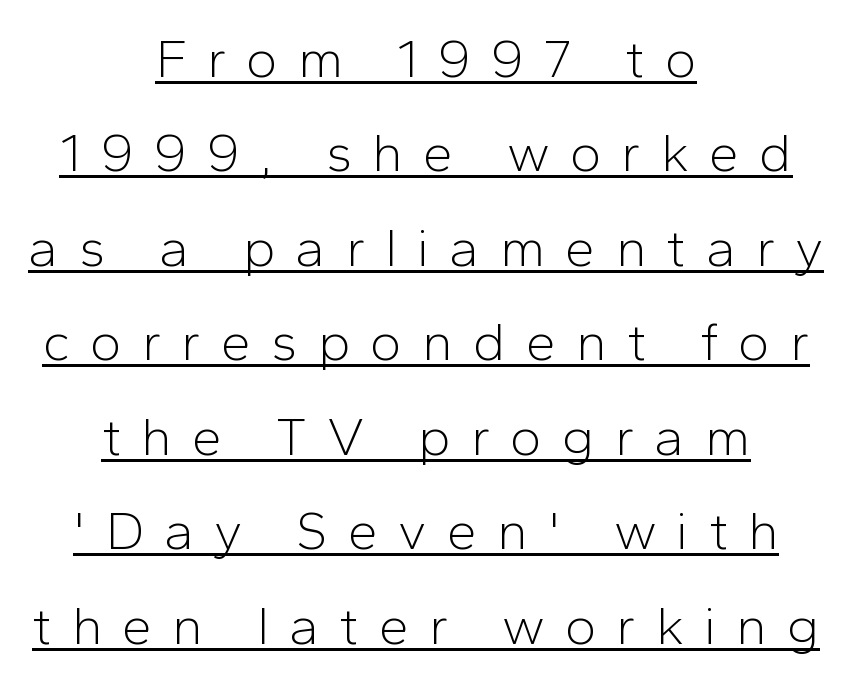
The image shows 54 px light sans-serif type, upright; set centered, line spacing 1.75x, unusually wide letter spacing (+0.37 em), underlined; low stroke contrast and a medium x-height.
